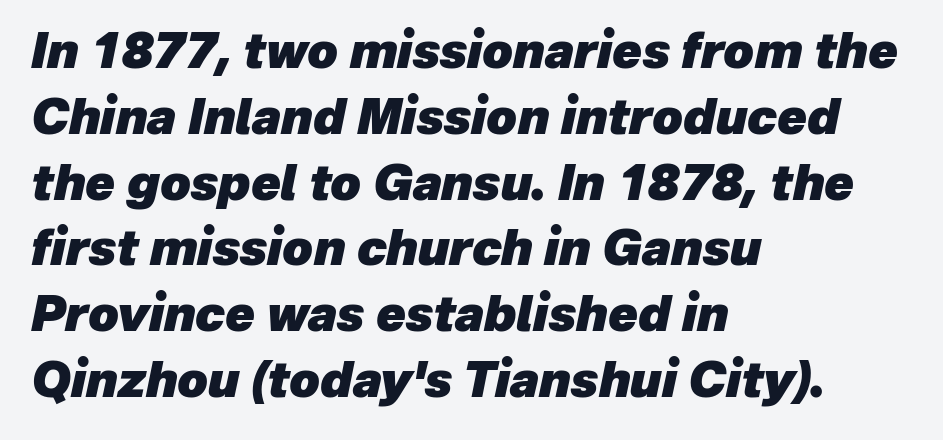
The image shows 48 px heavy type, italic (leaning right); set left-aligned, normal line spacing (1.37x), normal letter spacing, not underlined; low stroke contrast and a medium x-height.
